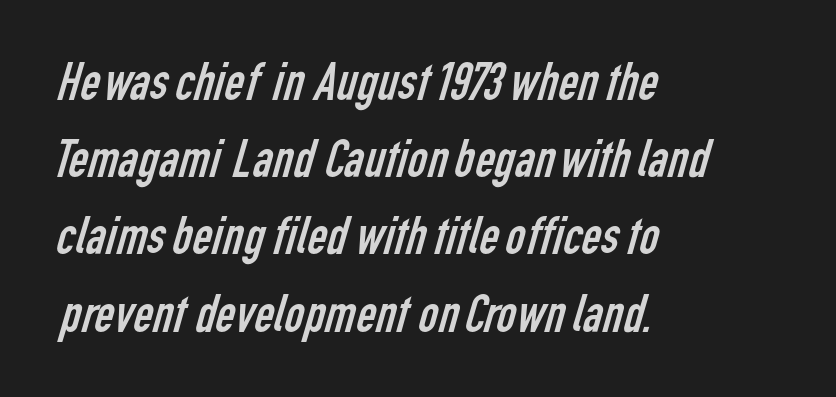
The image shows 54 px regular-weight, condensed sans-serif type; set left-aligned, normal line spacing (1.43x), normal letter spacing, not underlined; low stroke contrast and a medium x-height.
